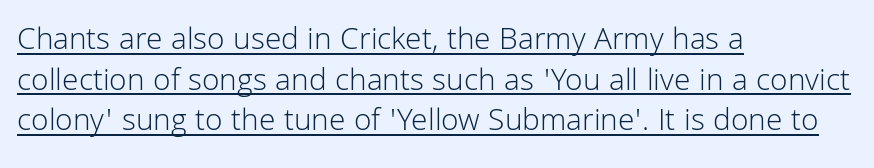
Unbolded letterforms with no extra heft. Is this a sans? Yes — the strokes have no serifs. The lines sit at an ordinary, default distance from one another. Upright lettering throughout. The letterforms sit shoulder to shoulder at normal distance.
